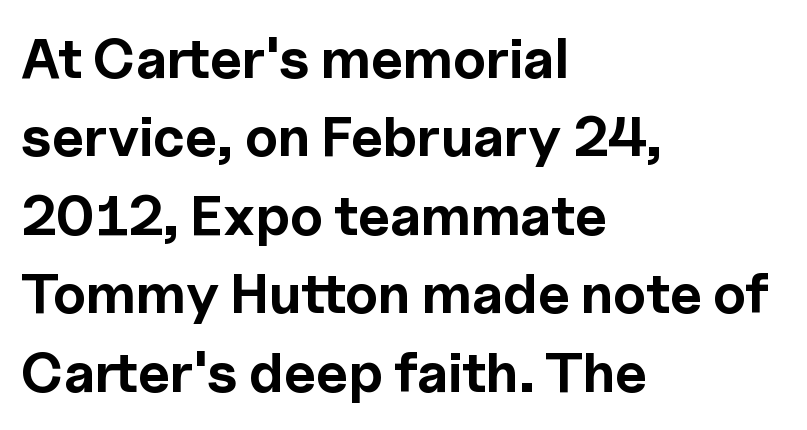
{"serif": "no", "italic": "no", "bold": "yes", "weight": "bold", "width": "normal", "x_height": "medium", "monospaced": "no", "underline": "no", "align": "left", "line_spacing": "normal", "line_spacing_ratio": 1.4, "letter_spacing": "normal", "letter_spacing_em": 0.0, "glyph_px": 56}
